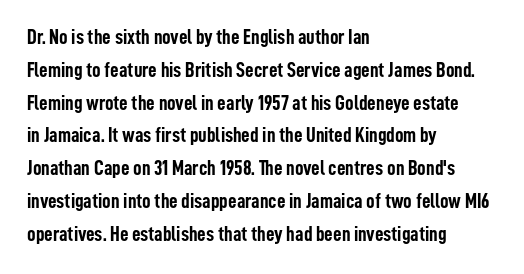
The image shows 21 px bold type, upright; set left-aligned, normal line spacing (1.56x), normal letter spacing, not underlined.
